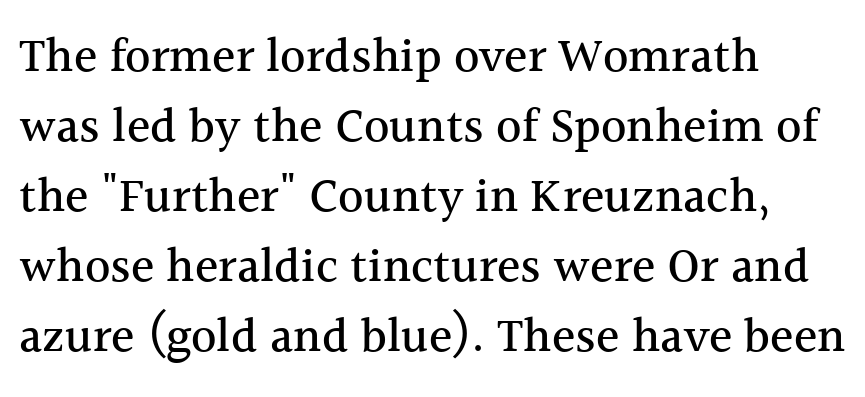
Q: Is the text italic (slanted)? A: No, it is upright.
Q: Is the typeface a serif or a sans-serif typeface? A: Serif.
Q: Is the text underlined? A: No.
Q: How is the paragraph aligned? A: Left-aligned.
Q: Is the spacing between letters normal or unusually wide? A: Normal.
Q: Is the spacing between lines tight, normal or loose? A: Normal.
Q: Width (condensed, normal, or wide)? A: Normal.
Q: x-height? A: Medium.
Q: Monospaced? A: No.
